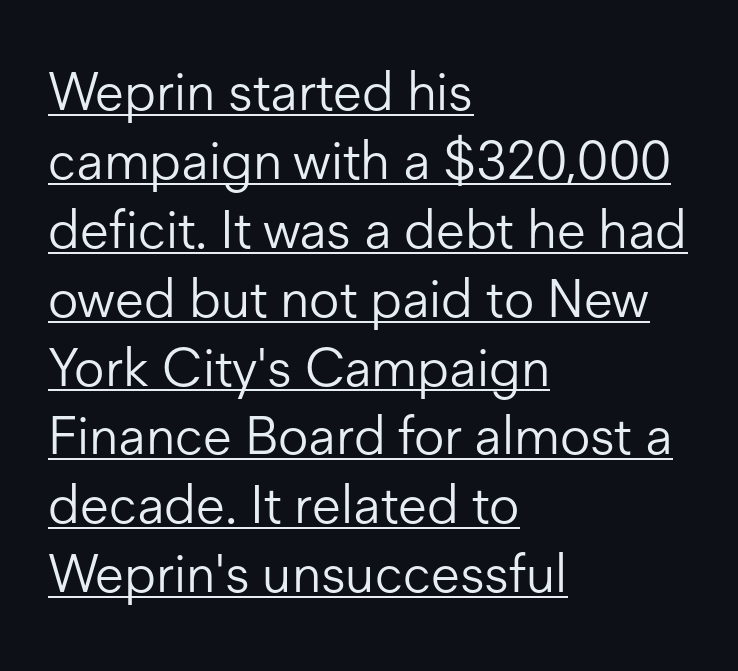
Q: Is the text bold? A: No.
Q: Is the text italic (slanted)? A: No, it is upright.
Q: Is the typeface a serif or a sans-serif typeface? A: Sans-serif.
Q: Is the text underlined? A: Yes.
Q: How is the paragraph aligned? A: Left-aligned.
Q: Is the spacing between letters normal or unusually wide? A: Normal.
Q: Is the spacing between lines tight, normal or loose? A: Normal.
Q: Width (condensed, normal, or wide)? A: Normal.
Q: Stroke contrast? A: Low.
Q: x-height? A: Medium.
Q: Monospaced? A: No.
